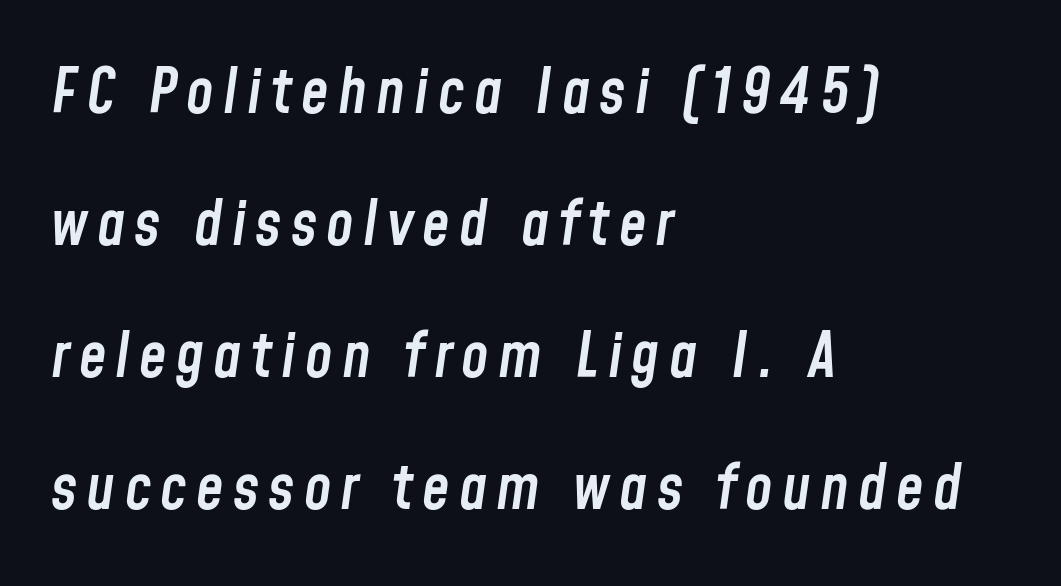
The image shows 62 px semibold, condensed type, italic (leaning right); set left-aligned, loose line spacing (2.13x), not underlined; low stroke contrast and a medium x-height.
